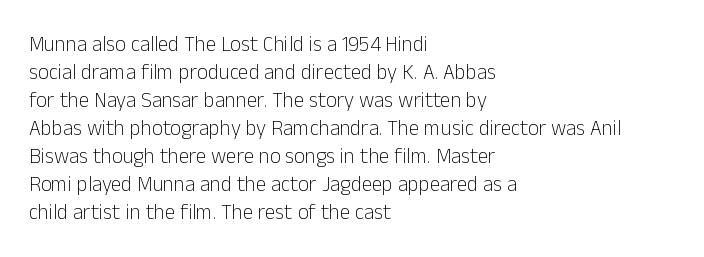
The image shows 21 px text type, upright; set left-aligned, normal line spacing (1.33x), normal letter spacing, not underlined.
